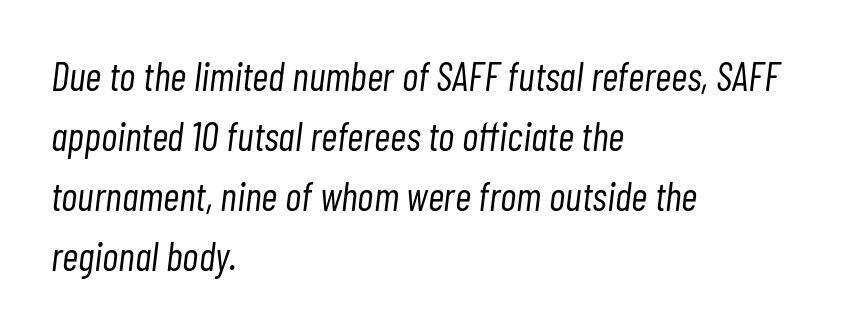
The image shows 40 px light, condensed type, italic (leaning right); set left-aligned, normal line spacing (1.5x), normal letter spacing, not underlined; low stroke contrast and a medium x-height.
